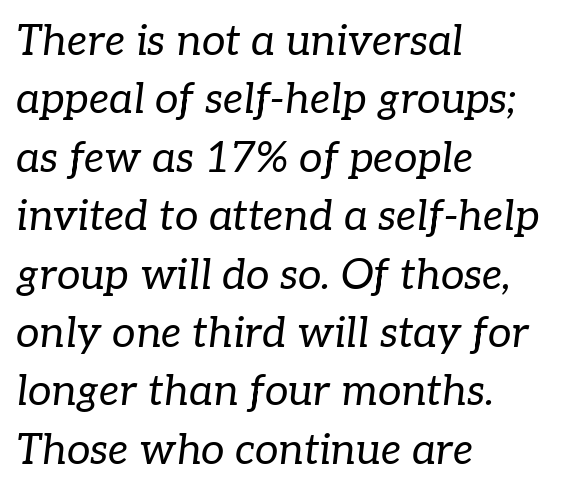
Q: Is the text bold? A: No.
Q: Is the text italic (slanted)? A: Yes, it leans right by about 7 degrees.
Q: Is the typeface a serif or a sans-serif typeface? A: Serif.
Q: Is the text underlined? A: No.
Q: How is the paragraph aligned? A: Left-aligned.
Q: Is the spacing between letters normal or unusually wide? A: Normal.
Q: Is the spacing between lines tight, normal or loose? A: Normal.
Q: Width (condensed, normal, or wide)? A: Normal.
Q: Stroke contrast? A: Low.
Q: x-height? A: Medium.
Q: Monospaced? A: No.
